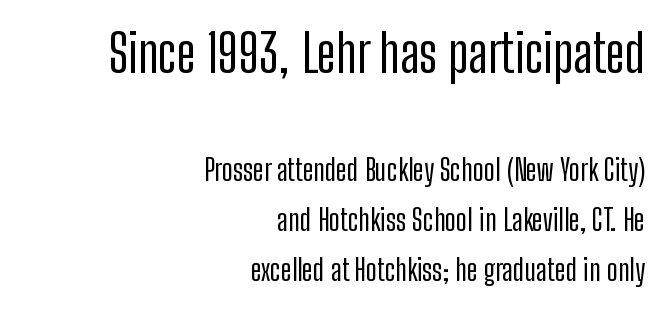
The image shows 53 px condensed sans-serif type, upright; set right-aligned, normal line spacing (1.67x), normal letter spacing, not underlined; the first (top) block is 1.77x larger; low stroke contrast and a medium x-height.
